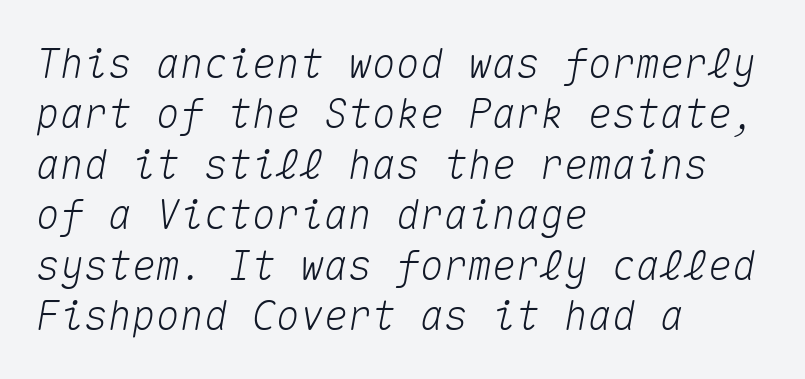
The image shows 40 px text type, italic (leaning right), monospaced; set left-aligned, normal line spacing (1.26x), normal letter spacing, not underlined; medium stroke contrast and a medium x-height.
